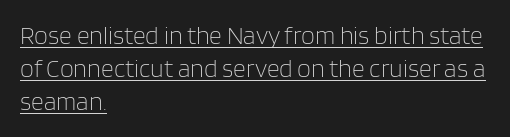
{"italic": "no", "bold": "no", "underline": "yes", "align": "left", "line_spacing": "normal", "line_spacing_ratio": 1.33, "letter_spacing": "normal", "letter_spacing_em": 0.0, "glyph_px": 25}
